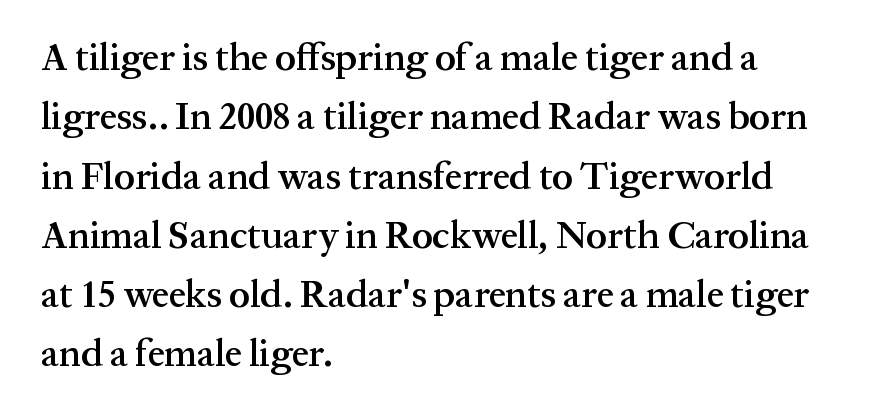
The image shows 38 px semibold serif type, upright; set left-aligned, normal line spacing (1.56x), normal letter spacing, not underlined; medium stroke contrast and a medium x-height.
